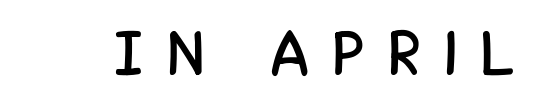
Proportional: the letters do not fall into vertical columns. Are there feet on the stems? There aren't — it's a sans. The axis of the letterforms is exactly vertical. Words appear elongated and porous because spacing is wide. Descenders hang freely into open space.
